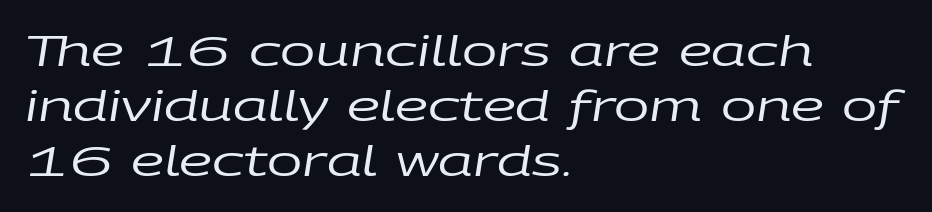
The image shows 42 px regular-weight, wide type, italic (leaning right); set left-aligned, normal line spacing (1.31x), normal letter spacing, not underlined; low stroke contrast and a large x-height.
